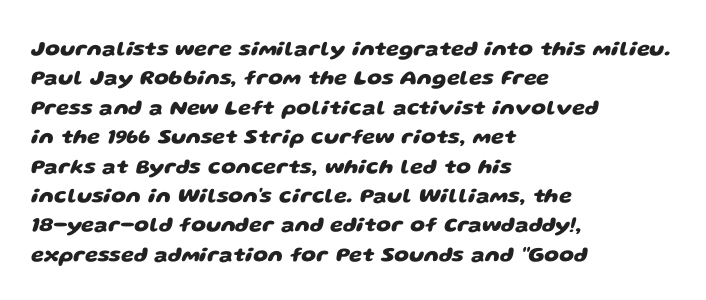
{"bold": "yes", "underline": "no", "align": "left", "line_spacing": "normal", "line_spacing_ratio": 1.4, "letter_spacing": "normal", "letter_spacing_em": 0.0, "glyph_px": 21}
